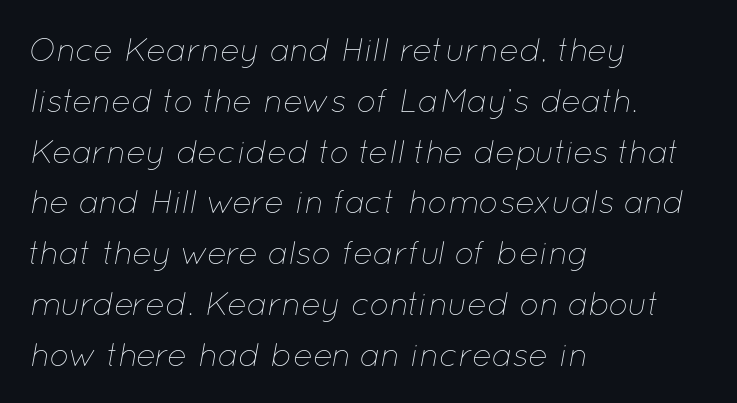
Q: Is the text bold? A: No.
Q: Is the text italic (slanted)? A: Yes, it leans right by about 12 degrees.
Q: Is the text underlined? A: No.
Q: How is the paragraph aligned? A: Left-aligned.
Q: Is the spacing between letters normal or unusually wide? A: Normal.
Q: Is the spacing between lines tight, normal or loose? A: Normal.
Q: Width (condensed, normal, or wide)? A: Normal.
Q: Stroke contrast? A: Low.
Q: x-height? A: Medium.
Q: Monospaced? A: No.
